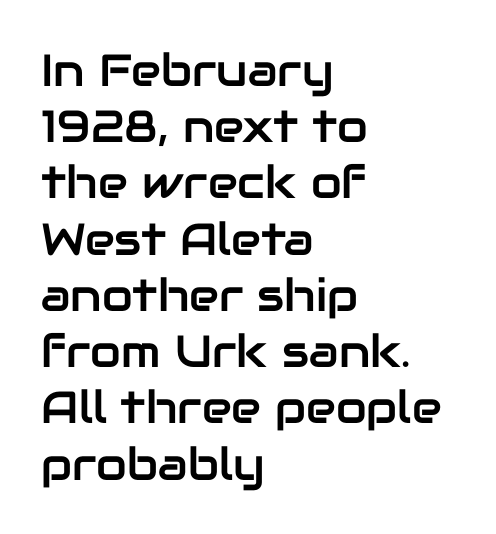
Q: Is the text italic (slanted)? A: No, it is upright.
Q: Is the typeface a serif or a sans-serif typeface? A: Sans-serif.
Q: Is the text underlined? A: No.
Q: How is the paragraph aligned? A: Left-aligned.
Q: Is the spacing between letters normal or unusually wide? A: Normal.
Q: Is the spacing between lines tight, normal or loose? A: Normal.
Q: Width (condensed, normal, or wide)? A: Normal.
Q: Stroke contrast? A: Low.
Q: x-height? A: Medium.
Q: Monospaced? A: No.
